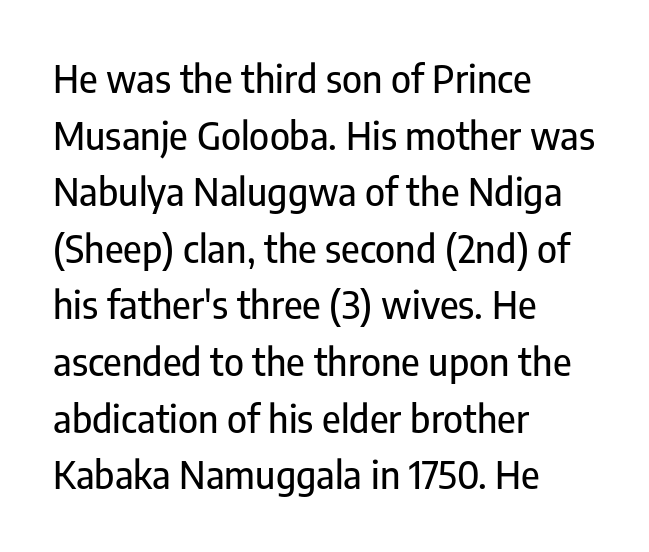
{"serif": "no", "italic": "no", "width": "condensed", "stroke_contrast": "low", "x_height": "medium", "monospaced": "no", "underline": "no", "align": "left", "line_spacing": "normal", "line_spacing_ratio": 1.49, "letter_spacing": "normal", "letter_spacing_em": 0.0, "glyph_px": 38}
